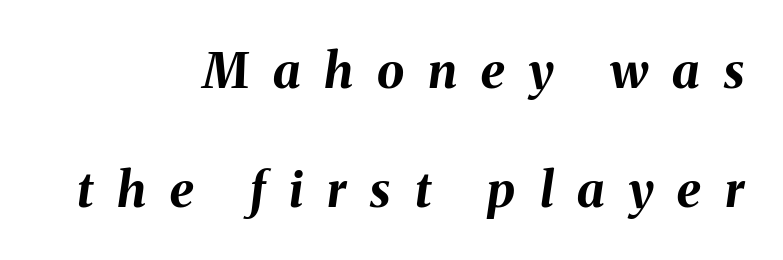
Q: Is the text bold? A: Yes.
Q: Is the text italic (slanted)? A: Yes, it leans right by about 8 degrees.
Q: Is the text underlined? A: No.
Q: How is the paragraph aligned? A: Right-aligned.
Q: Is the spacing between letters normal or unusually wide? A: Unusually wide.
Q: Is the spacing between lines tight, normal or loose? A: Loose.
Q: Width (condensed, normal, or wide)? A: Normal.
Q: Stroke contrast? A: Medium.
Q: x-height? A: Medium.
Q: Monospaced? A: No.
